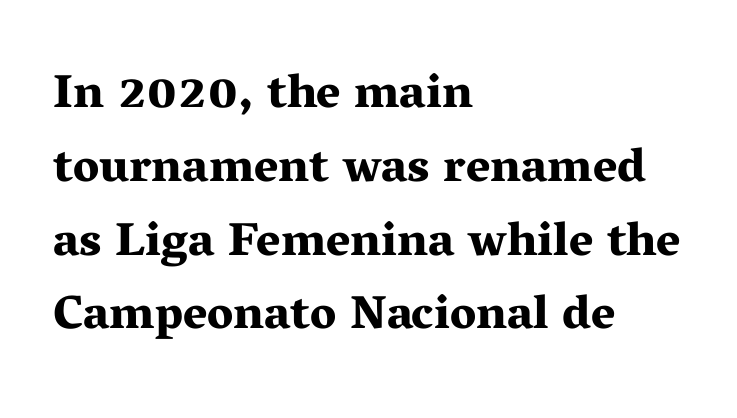
Q: Is the text bold? A: Yes.
Q: Is the text italic (slanted)? A: No, it is upright.
Q: Is the typeface a serif or a sans-serif typeface? A: Serif.
Q: Is the text underlined? A: No.
Q: How is the paragraph aligned? A: Left-aligned.
Q: Is the spacing between letters normal or unusually wide? A: Normal.
Q: Is the spacing between lines tight, normal or loose? A: Normal.
Q: Width (condensed, normal, or wide)? A: Wide.
Q: Stroke contrast? A: Medium.
Q: x-height? A: Medium.
Q: Monospaced? A: No.
